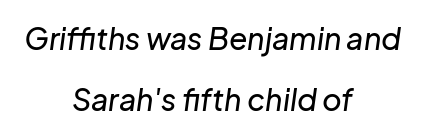
The image shows 30 px text type, italic (leaning right); set centered, loose line spacing (2.03x), normal letter spacing, not underlined; low stroke contrast and a medium x-height.
